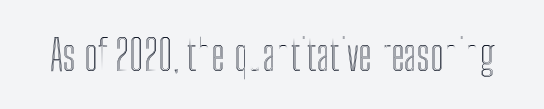
The space beneath each line is pristine and unruled. In terms of letterspacing, this is plain default setting. The letters advance in unequal steps, a hallmark of proportional type. Posture: straight, roman, zero tilt.
